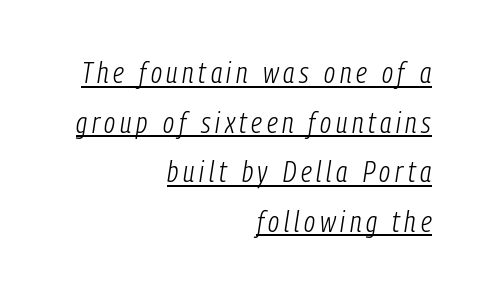
Q: Is the text bold? A: No.
Q: Is the text italic (slanted)? A: Yes, it leans right by about 9 degrees.
Q: Is the text underlined? A: Yes.
Q: How is the paragraph aligned? A: Right-aligned.
Q: Width (condensed, normal, or wide)? A: Condensed.
Q: Stroke contrast? A: Low.
Q: x-height? A: Medium.
Q: Monospaced? A: No.
